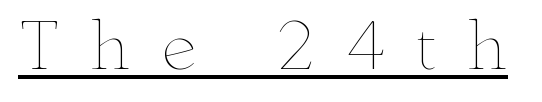
The image shows 65 px thin, wide type, upright; set unusually wide letter spacing (+0.46 em), underlined; low stroke contrast and a small x-height.
